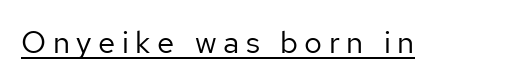
Proportional: the letters do not fall into vertical columns. Does extra space separate the letters? Yes, quite a lot of it. The letters stand upright; this is a roman face. Bold? No — there's no thickening of the strokes. Check where the strokes stop: nothing finishes them off — pure sans.
